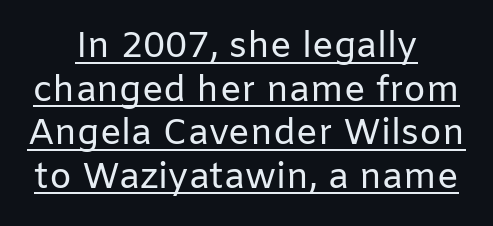
{"serif": "no", "italic": "no", "bold": "no", "weight": "regular", "width": "normal", "stroke_contrast": "low", "x_height": "medium", "monospaced": "no", "underline": "yes", "align": "center", "line_spacing_ratio": 1.21, "letter_spacing": "normal", "letter_spacing_em": 0.0, "glyph_px": 36}
